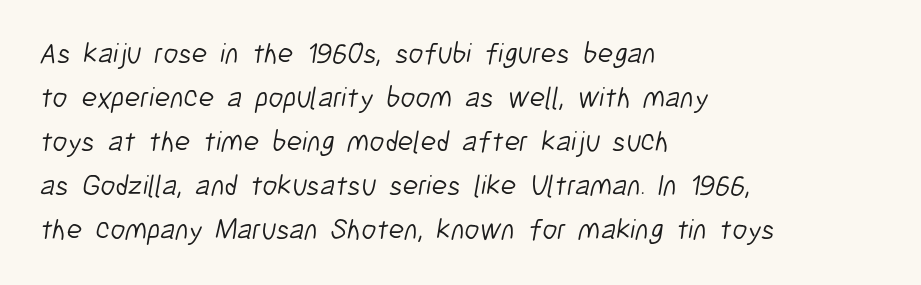
The space beneath each line is pristine and unruled. To sum up the face: it is a sans, with no serifs. Note the varied advance widths — an 'i' is clearly narrower than an 'm'. No letter is thick-stroked: the sample isn't bold. Reading down the block, your eye returns to a fixed left position each line. Compared with typical paragraphs, the rows here are spaced about the same.
